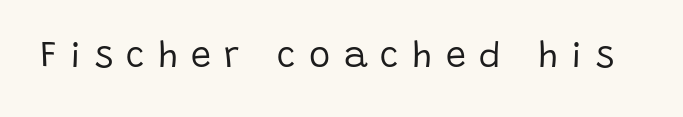
The image shows 36 px regular-weight sans-serif type, upright; set unusually wide letter spacing (+0.37 em), not underlined; low stroke contrast and a large x-height.
